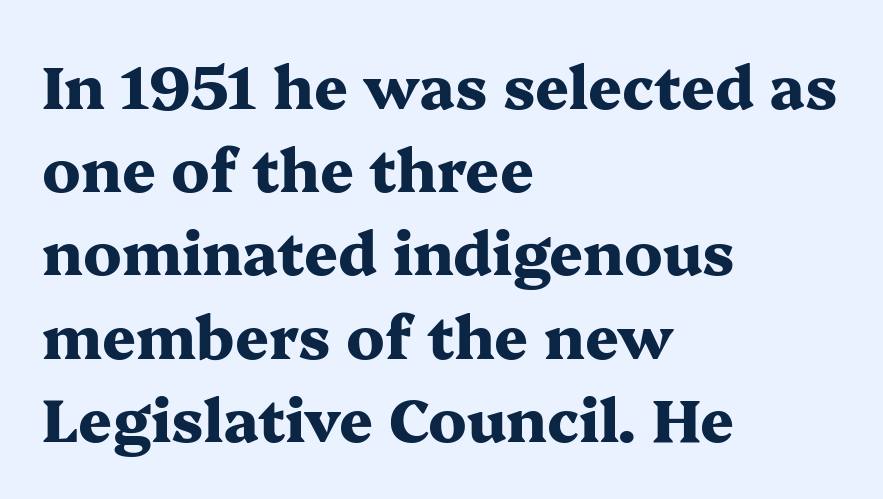
The image shows 59 px heavy, wide serif type, upright; set left-aligned, normal line spacing (1.41x), normal letter spacing, not underlined; medium stroke contrast and a medium x-height.
